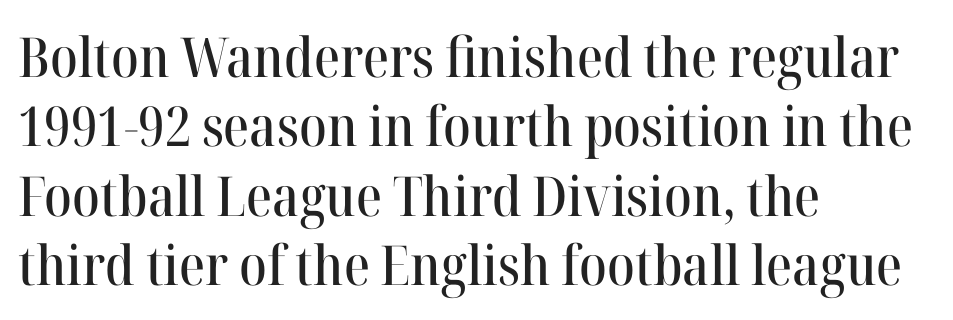
The image shows 55 px serif type, upright; set left-aligned, normal line spacing (1.26x), normal letter spacing, not underlined; high stroke contrast and a medium x-height.
